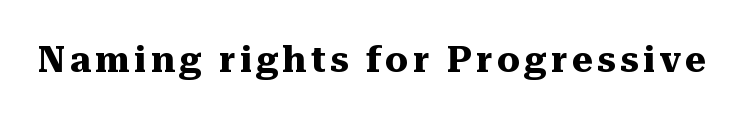
Honestly, there is no underline to notice here at all. The passage shown is typeset with a serif family. Varying glyph widths throughout — classic text-font behaviour. This is the regular roman posture of the typeface.
